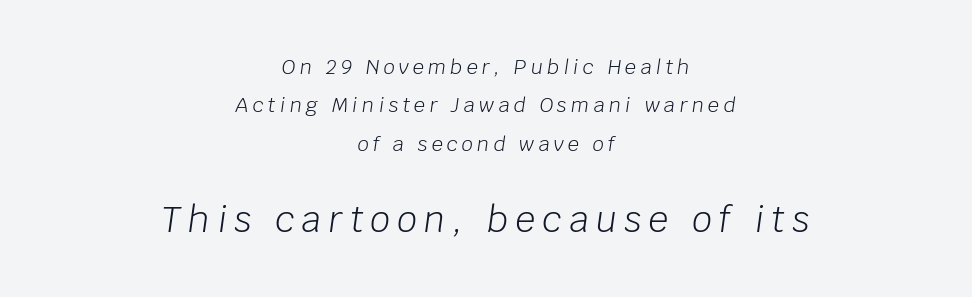
The image shows 35 px light type, italic (leaning right); set centered, loose line spacing (1.92x), unusually wide letter spacing (+0.21 em), not underlined; the second (bottom) block is 1.75x larger; low stroke contrast and a large x-height.
